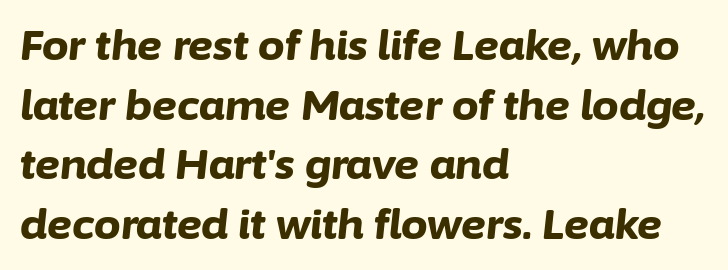
What stands out about the letter spacing? Nothing — it is the standard amount. Each new line begins a customary step beneath the previous one. Italic: yes, the glyphs are oblique. Descenders are the only things crossing below the line.
